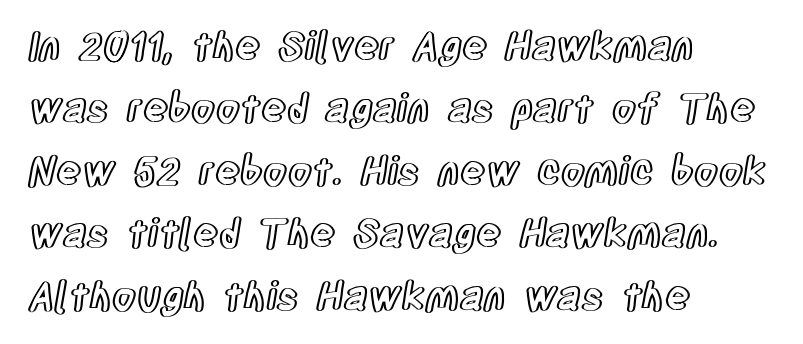
The image shows 39 px condensed type; set left-aligned, normal line spacing (1.6x), normal letter spacing, not underlined; a large x-height.
